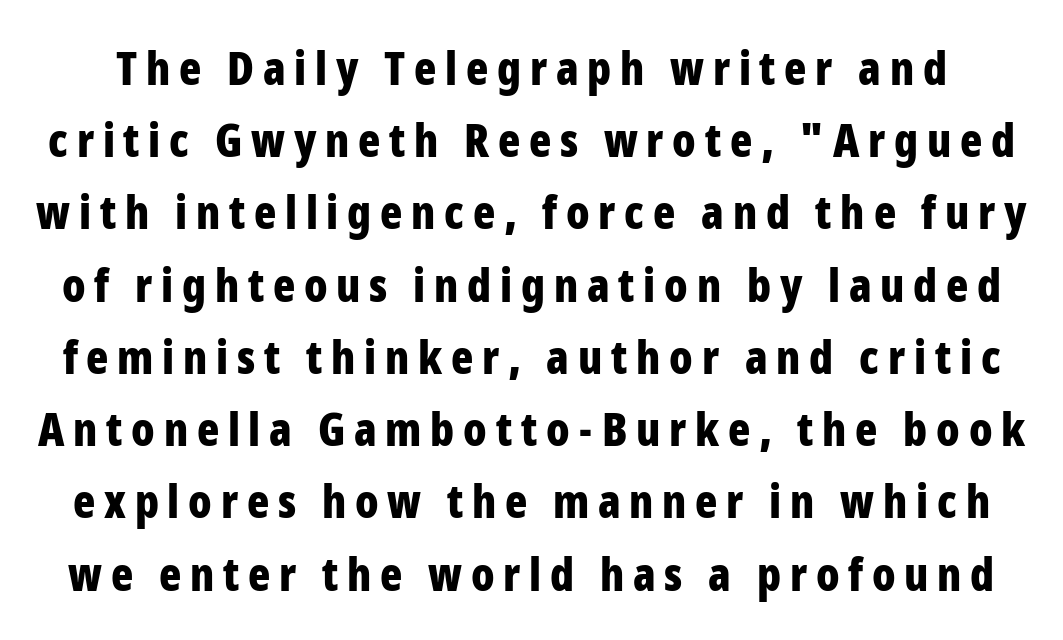
Look at the stroke-to-counter ratio: heavy, a bold. Vertically, the passage feels balanced, rows spaced as you'd expect. A typesetter would label this face a sans. The foot of each line stays bare and open.
